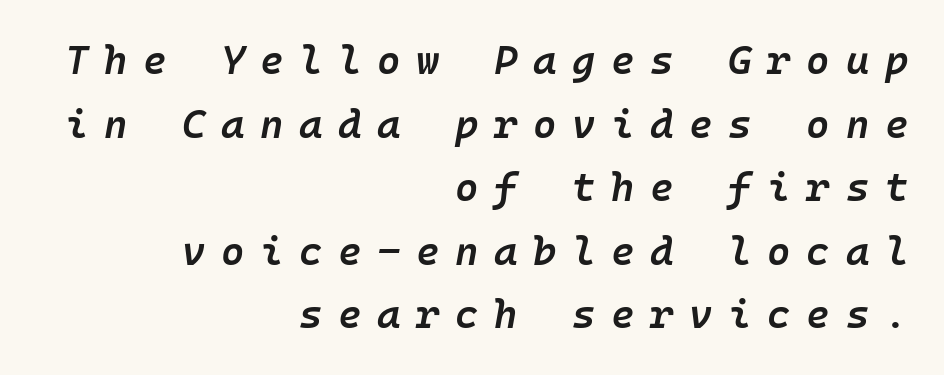
Q: Is the text bold? A: Semi-bold.
Q: Is the text italic (slanted)? A: Yes, it leans right by about 10 degrees.
Q: Is the text underlined? A: No.
Q: How is the paragraph aligned? A: Right-aligned.
Q: Is the spacing between letters normal or unusually wide? A: Unusually wide.
Q: Is the spacing between lines tight, normal or loose? A: Normal.
Q: Width (condensed, normal, or wide)? A: Normal.
Q: Stroke contrast? A: Low.
Q: x-height? A: Medium.
